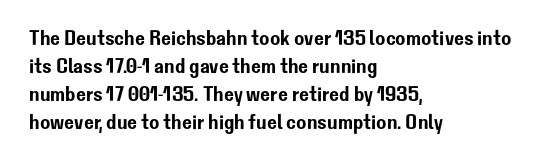
Q: Is the text italic (slanted)? A: No, it is upright.
Q: Is the text underlined? A: No.
Q: How is the paragraph aligned? A: Left-aligned.
Q: Is the spacing between letters normal or unusually wide? A: Normal.
Q: Is the spacing between lines tight, normal or loose? A: Normal.
